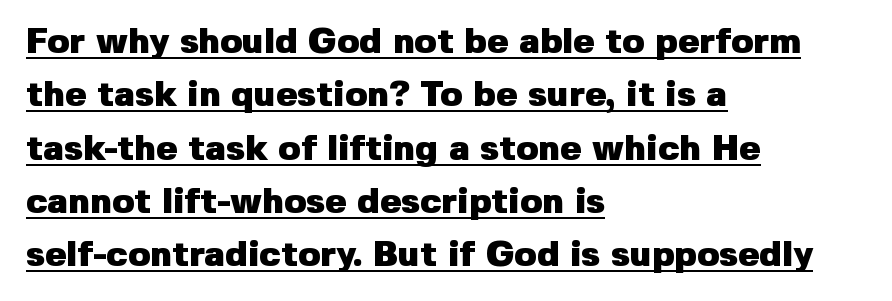
The image shows 36 px heavy sans-serif type, upright; set left-aligned, normal line spacing (1.48x), normal letter spacing, underlined; low stroke contrast and a medium x-height.
